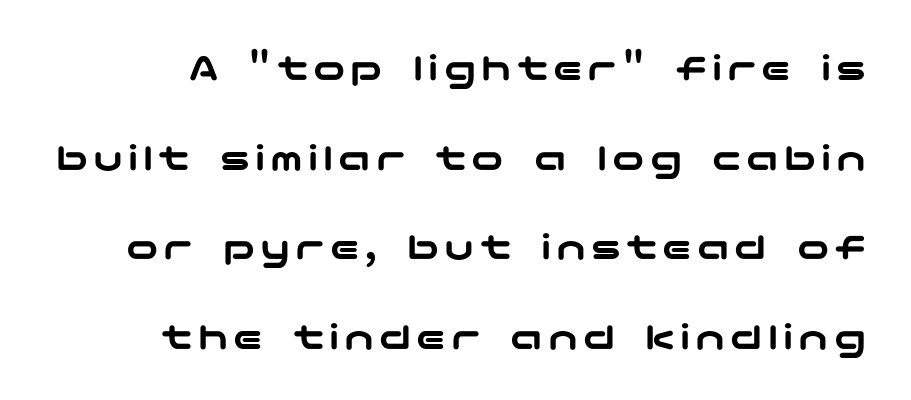
The image shows 40 px wide sans-serif type, upright; set loose line spacing (2.24x), not underlined; low stroke contrast and a medium x-height.
